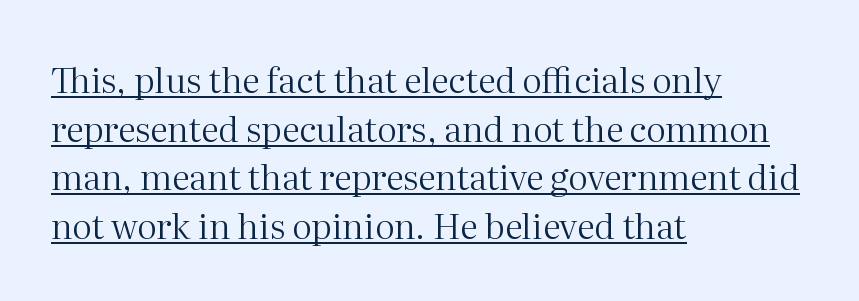
Q: Is the text bold? A: No.
Q: Is the text italic (slanted)? A: No, it is upright.
Q: Is the typeface a serif or a sans-serif typeface? A: Serif.
Q: Is the text underlined? A: Yes.
Q: How is the paragraph aligned? A: Left-aligned.
Q: Is the spacing between letters normal or unusually wide? A: Normal.
Q: Is the spacing between lines tight, normal or loose? A: Normal.
Q: Width (condensed, normal, or wide)? A: Normal.
Q: Stroke contrast? A: Medium.
Q: x-height? A: Medium.
Q: Monospaced? A: No.
